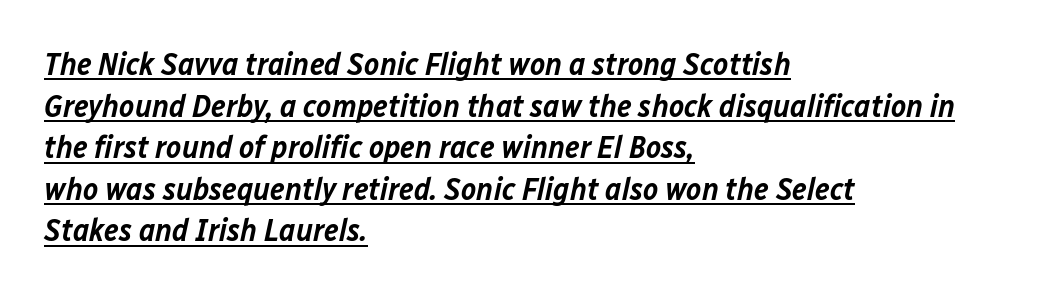
Q: Is the text bold? A: Semi-bold.
Q: Is the text italic (slanted)? A: Yes, it leans right by about 12 degrees.
Q: Is the text underlined? A: Yes.
Q: How is the paragraph aligned? A: Left-aligned.
Q: Is the spacing between letters normal or unusually wide? A: Normal.
Q: Is the spacing between lines tight, normal or loose? A: Normal.
Q: Width (condensed, normal, or wide)? A: Normal.
Q: Stroke contrast? A: Low.
Q: x-height? A: Medium.
Q: Monospaced? A: No.
